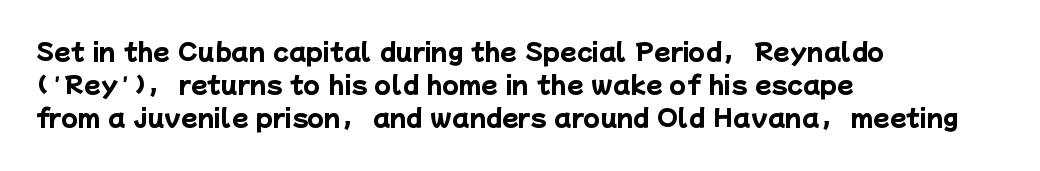
Q: Is the text bold? A: Yes.
Q: Is the text underlined? A: No.
Q: How is the paragraph aligned? A: Left-aligned.
Q: Is the spacing between letters normal or unusually wide? A: Normal.
Q: Is the spacing between lines tight, normal or loose? A: Normal.
